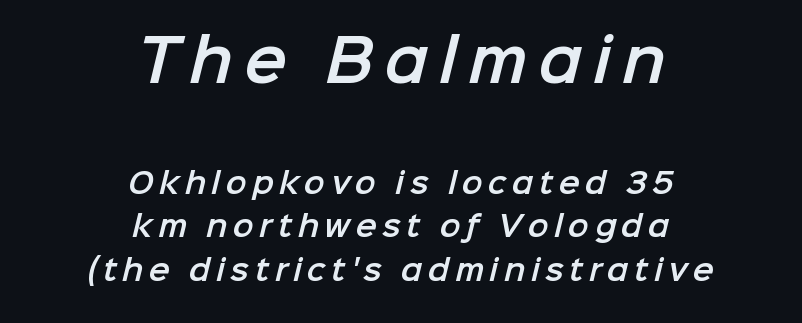
The image shows 57 px sans-serif type; set centered, normal line spacing (1.56x), not underlined; the first (top) block is 2.04x larger; low stroke contrast and a medium x-height.
